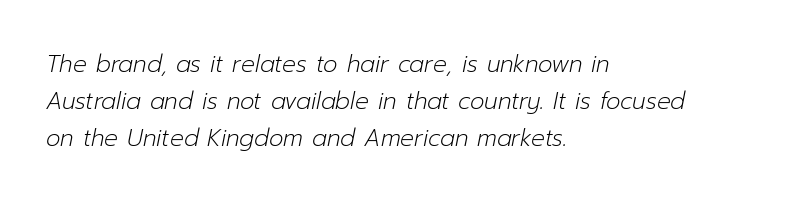
Q: Is the text bold? A: No.
Q: Is the text italic (slanted)? A: Yes, it leans right by about 12 degrees.
Q: Is the text underlined? A: No.
Q: How is the paragraph aligned? A: Left-aligned.
Q: Is the spacing between letters normal or unusually wide? A: Normal.
Q: Is the spacing between lines tight, normal or loose? A: Normal.
